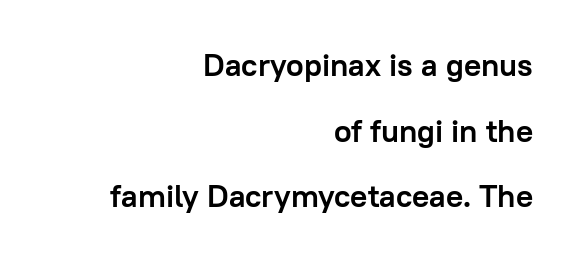
The image shows 32 px semibold sans-serif type, upright; set right-aligned, loose line spacing (2.05x), normal letter spacing, not underlined; low stroke contrast and a medium x-height.
